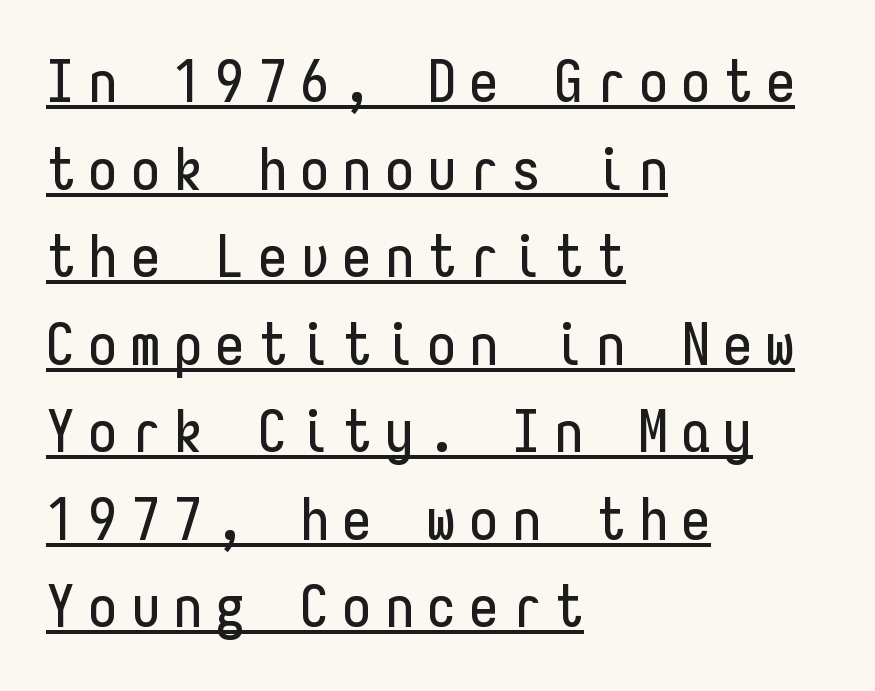
{"serif": "no", "italic": "no", "width": "condensed", "stroke_contrast": "low", "x_height": "medium", "monospaced": "yes", "underline": "yes", "align": "left", "line_spacing": "normal", "line_spacing_ratio": 1.51, "letter_spacing": "wide", "letter_spacing_em": 0.23, "glyph_px": 58}
